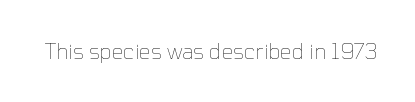
Q: Is the text bold? A: No.
Q: Is the text italic (slanted)? A: No, it is upright.
Q: Is the text underlined? A: No.
Q: Is the spacing between letters normal or unusually wide? A: Normal.
